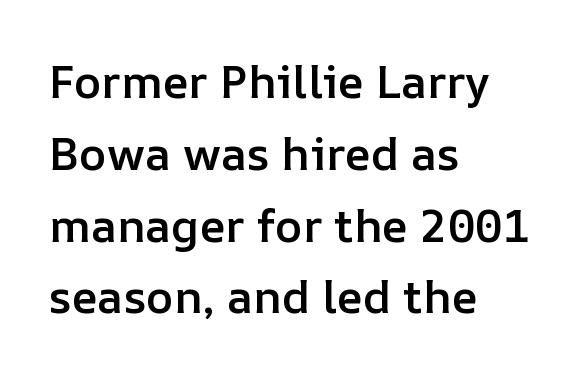
Q: Is the text bold? A: Semi-bold.
Q: Is the text italic (slanted)? A: No, it is upright.
Q: Is the text underlined? A: No.
Q: How is the paragraph aligned? A: Left-aligned.
Q: Is the spacing between letters normal or unusually wide? A: Normal.
Q: Is the spacing between lines tight, normal or loose? A: Normal.
Q: Width (condensed, normal, or wide)? A: Normal.
Q: Stroke contrast? A: Low.
Q: x-height? A: Medium.
Q: Monospaced? A: No.
